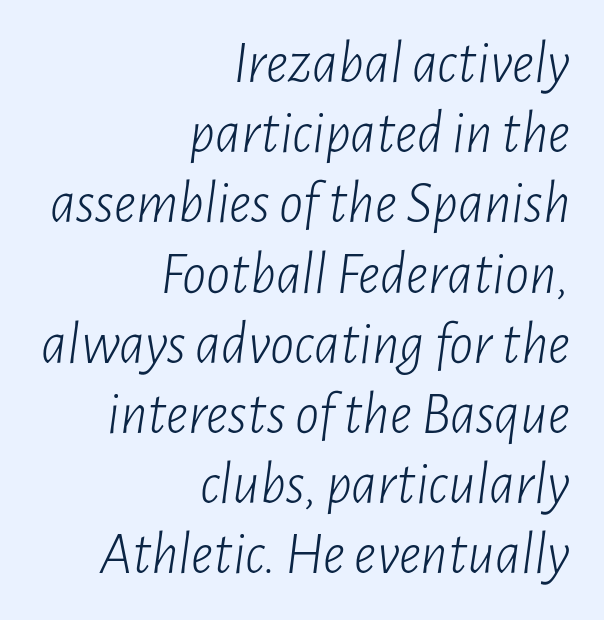
{"italic": "yes", "lean": "right", "slant_degrees": 7, "bold": "no", "weight": "light", "width": "condensed", "stroke_contrast": "low", "x_height": "medium", "monospaced": "no", "underline": "no", "align": "right", "line_spacing_ratio": 1.17, "letter_spacing": "normal", "letter_spacing_em": 0.0, "glyph_px": 60}
